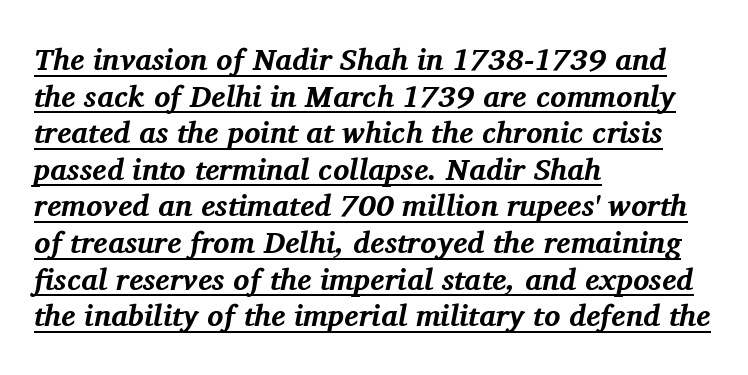
The image shows 30 px bold serif type, italic (leaning right); set left-aligned, line spacing 1.22x, normal letter spacing, underlined; medium stroke contrast and a medium x-height.
